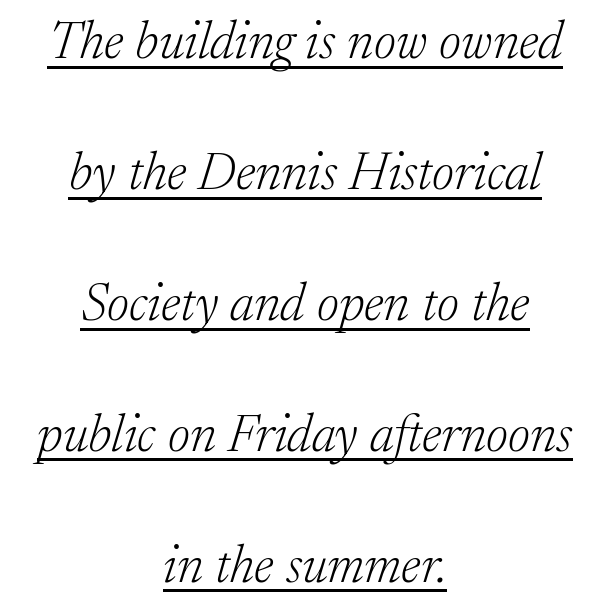
Q: Is the text bold? A: No.
Q: Is the text italic (slanted)? A: Yes, it leans right by about 17 degrees.
Q: Is the typeface a serif or a sans-serif typeface? A: Serif.
Q: Is the text underlined? A: Yes.
Q: How is the paragraph aligned? A: Centered.
Q: Is the spacing between letters normal or unusually wide? A: Normal.
Q: Is the spacing between lines tight, normal or loose? A: Loose.
Q: Width (condensed, normal, or wide)? A: Normal.
Q: Stroke contrast? A: Low.
Q: x-height? A: Medium.
Q: Monospaced? A: No.
